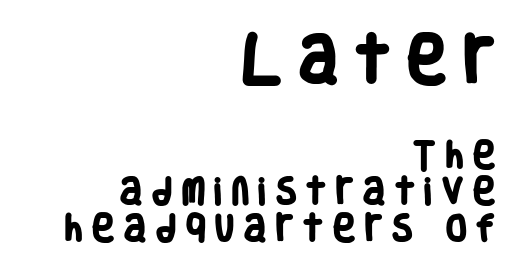
The image shows 53 px heavy, condensed sans-serif type; set right-aligned, line spacing 1.23x, unusually wide letter spacing (+0.33 em), not underlined; the first (top) block is 1.77x larger; low stroke contrast and a large x-height.
